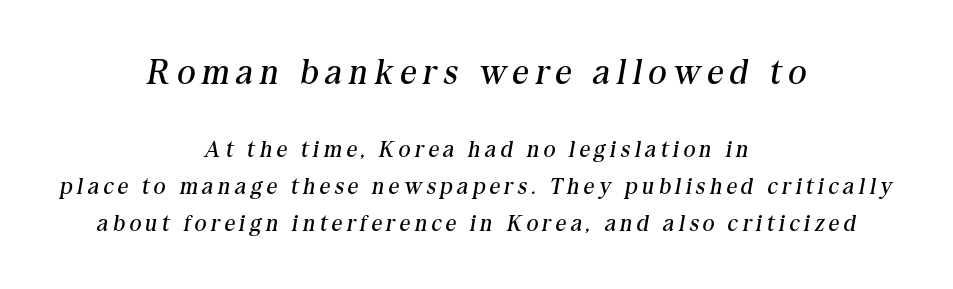
Q: Is the text bold? A: No.
Q: Is the text italic (slanted)? A: Yes, it leans right by about 10 degrees.
Q: Is the typeface a serif or a sans-serif typeface? A: Serif.
Q: Is the text underlined? A: No.
Q: How is the paragraph aligned? A: Centered.
Q: Is the spacing between letters normal or unusually wide? A: Unusually wide.
Q: Is the spacing between lines tight, normal or loose? A: Normal.
Q: Which block of text is set in a larger size, the first (top) or the second (bottom)? A: The first (top) one.
Q: Width (condensed, normal, or wide)? A: Normal.
Q: Stroke contrast? A: Medium.
Q: x-height? A: Medium.
Q: Monospaced? A: No.
